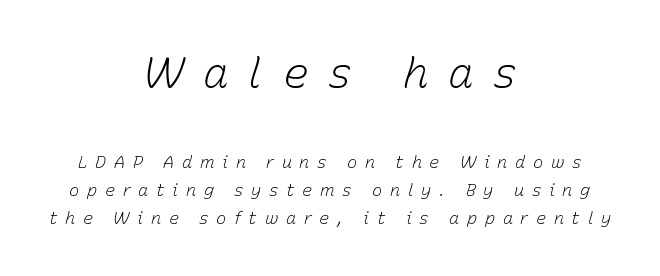
The image shows 43 px light type, italic (leaning right); set centered, normal line spacing (1.63x), unusually wide letter spacing (+0.45 em), not underlined; the first (top) block is 2.53x larger; low stroke contrast and a medium x-height.
